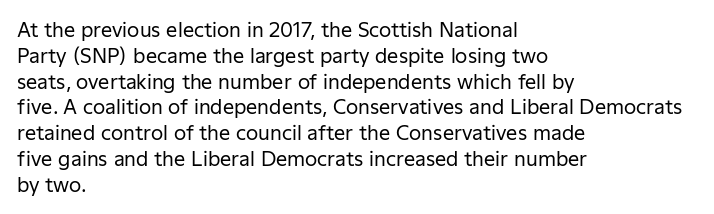
Q: Is the text bold? A: No.
Q: Is the text italic (slanted)? A: No, it is upright.
Q: Is the text underlined? A: No.
Q: How is the paragraph aligned? A: Left-aligned.
Q: Is the spacing between letters normal or unusually wide? A: Normal.
Q: Is the spacing between lines tight, normal or loose? A: Normal.
